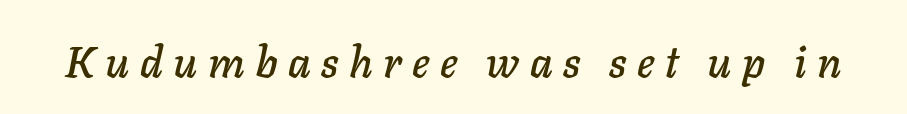
Q: Is the text italic (slanted)? A: Yes, it leans right by about 11 degrees.
Q: Is the text underlined? A: No.
Q: Is the spacing between letters normal or unusually wide? A: Unusually wide.
Q: Width (condensed, normal, or wide)? A: Normal.
Q: Stroke contrast? A: Low.
Q: x-height? A: Medium.
Q: Monospaced? A: No.
